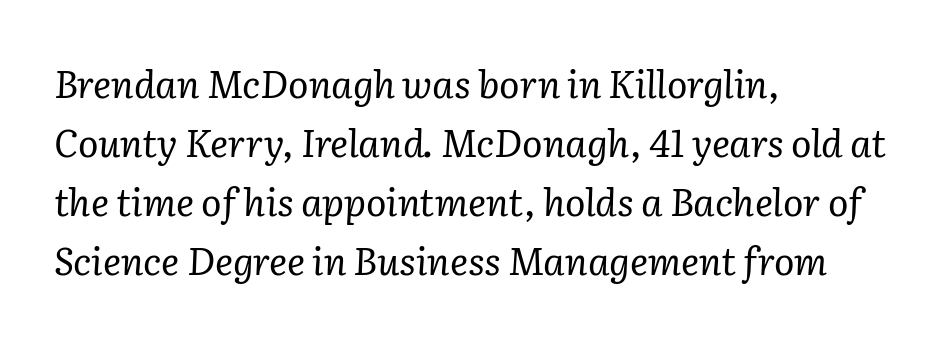
The characters display serif detailing at their extremities. These glyphs show unthickened strokes, regular width or finer. Visually the block forms a straight wall on the left and a jagged coastline on the right. The specimen omits any rule beneath the text block's lines. The letterforms sit shoulder to shoulder at normal distance. The vertical gap from one line to the next is medium.
